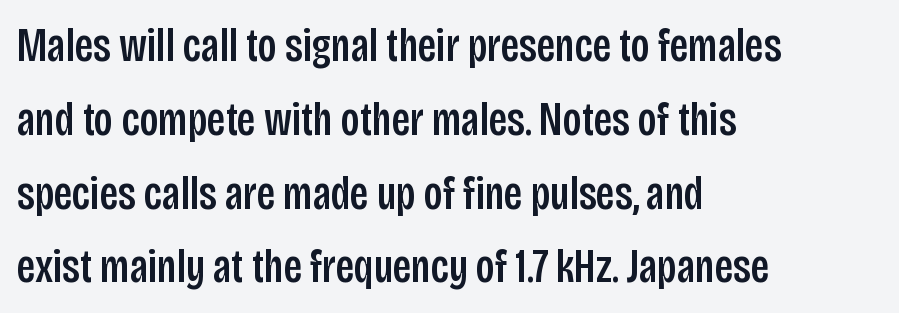
Q: Is the text italic (slanted)? A: No, it is upright.
Q: Is the typeface a serif or a sans-serif typeface? A: Sans-serif.
Q: Is the text underlined? A: No.
Q: How is the paragraph aligned? A: Left-aligned.
Q: Is the spacing between letters normal or unusually wide? A: Normal.
Q: Is the spacing between lines tight, normal or loose? A: Normal.
Q: Width (condensed, normal, or wide)? A: Condensed.
Q: Stroke contrast? A: Low.
Q: x-height? A: Large.
Q: Monospaced? A: No.
